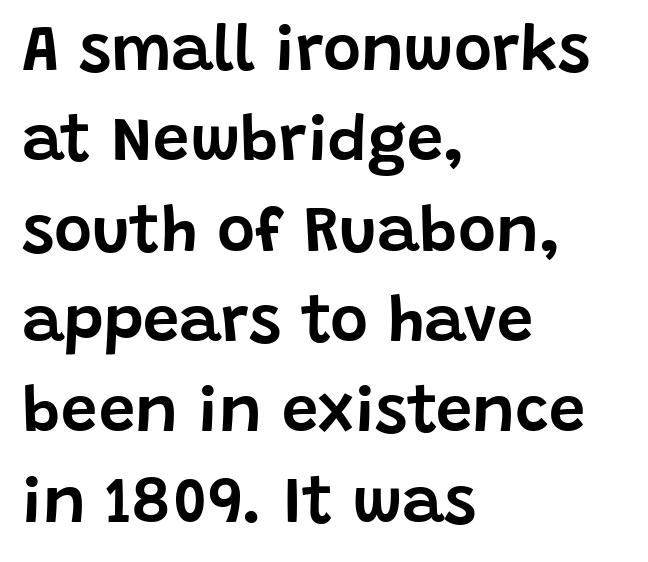
The face used here is a sans, in the tradition of grotesques and geometrics. Line starts are locked; line ends wander. Italic: no, the glyphs are upright roman. The strip under each line holds only bare page. Think of a printed novel: that variable character pitch is what you see here. Nothing unusual about the tracking: characters are spaced as the font intends.
